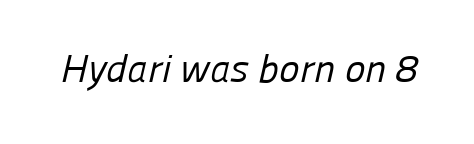
Q: Is the text bold? A: No.
Q: Is the typeface a serif or a sans-serif typeface? A: Sans-serif.
Q: Is the text underlined? A: No.
Q: Is the spacing between letters normal or unusually wide? A: Normal.
Q: Width (condensed, normal, or wide)? A: Normal.
Q: Stroke contrast? A: Low.
Q: x-height? A: Medium.
Q: Monospaced? A: No.
